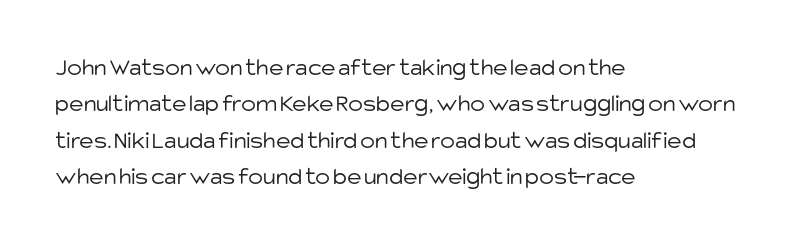
In terms of posture, this sample is upright. The passage shown has conventional tracking throughout. The zone under the glyphs is completely vacant. The lines are quadded left. These glyphs show unthickened strokes, regular width or finer. Rows of type keep a routine distance in the vertical direction.
